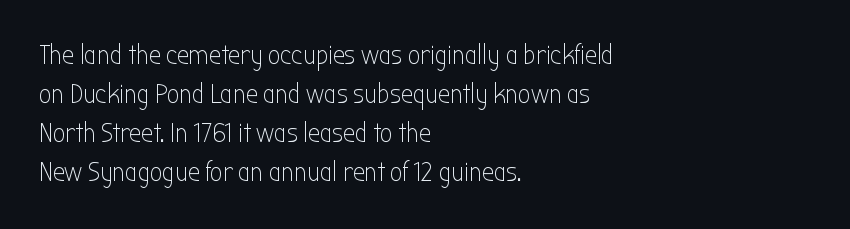
Q: Is the text bold? A: No.
Q: Is the text italic (slanted)? A: No, it is upright.
Q: Is the text underlined? A: No.
Q: How is the paragraph aligned? A: Left-aligned.
Q: Is the spacing between letters normal or unusually wide? A: Normal.
Q: Is the spacing between lines tight, normal or loose? A: Normal.
